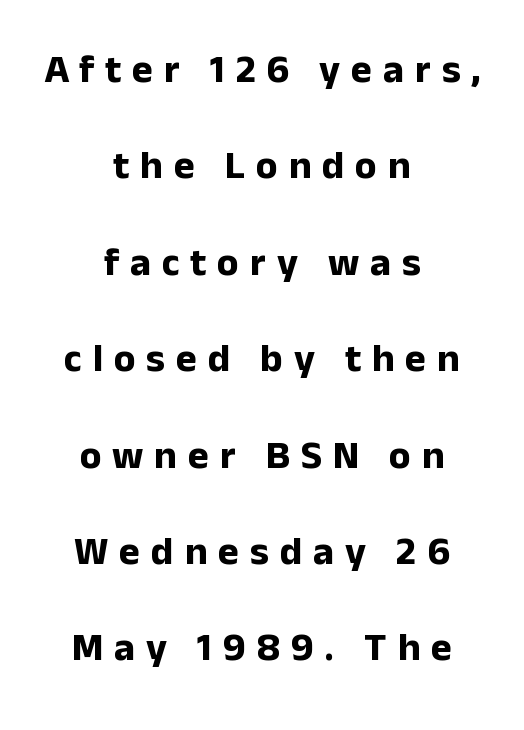
{"serif": "no", "italic": "no", "bold": "yes", "weight": "bold", "width": "normal", "stroke_contrast": "low", "x_height": "medium", "monospaced": "no", "underline": "no", "align": "center", "line_spacing": "loose", "line_spacing_ratio": 2.41, "letter_spacing": "wide", "letter_spacing_em": 0.27, "glyph_px": 40}
